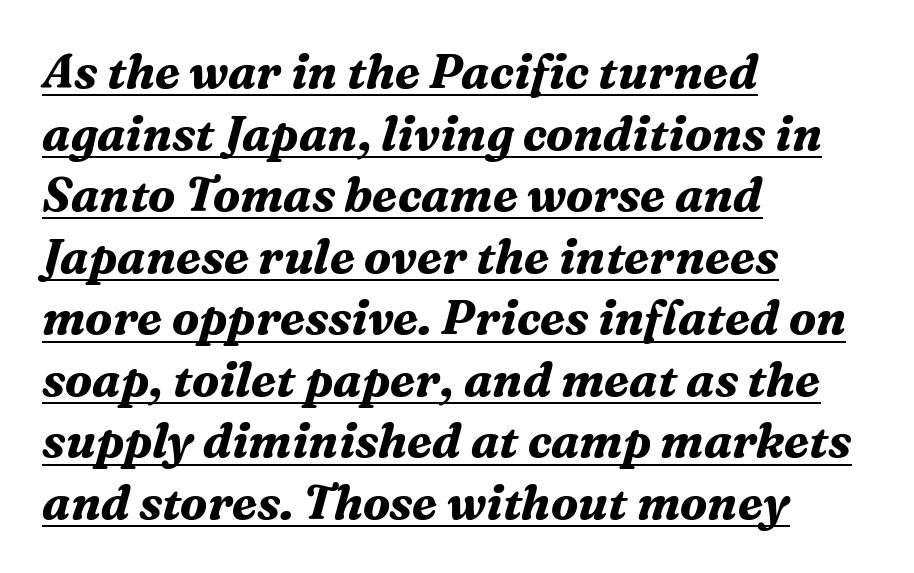
Casual observation: everything's shoved over to the left. How are the letters spaced? Ordinarily, with no added tracking. Summary of vertical rhythm: regular, with standard interline spacing. Notice how thick the strokes are: this is what a full bold looks like. Honestly, the underline is the first thing you notice here.
